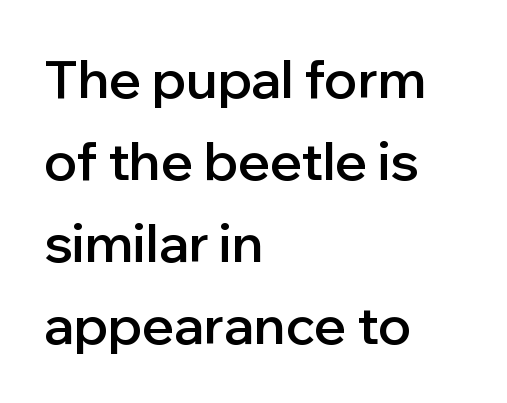
Regular leading. The lines in this sample share a left origin and differ only in where they stop. If you drew a line through each stem, it would be perfectly vertical. These lines keep a tight, regular rhythm from letter to letter. Serifs: no, the terminals of the letterforms are clean.
